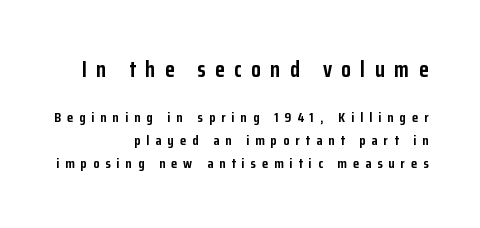
A full-strength bold gives these letters their thick strokes. The type sits square on the baseline with zero lean. The paragraph shown leans on its right margin. How are the letters spaced? Widely, with obvious added tracking. Visually, the top section dominates because its glyphs are scaled up. Check under the words: just untouched page.
